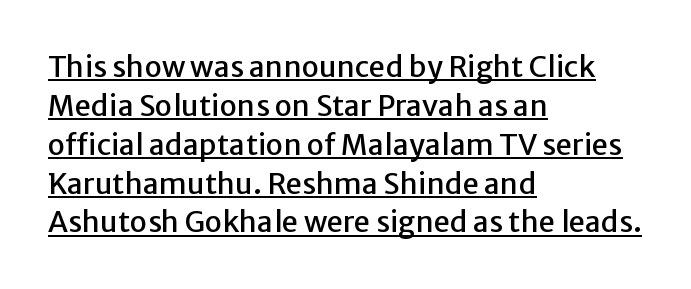
{"serif": "no", "italic": "no", "width": "normal", "stroke_contrast": "low", "x_height": "medium", "monospaced": "no", "underline": "yes", "align": "left", "line_spacing": "normal", "line_spacing_ratio": 1.34, "letter_spacing": "normal", "letter_spacing_em": 0.0, "glyph_px": 29}
